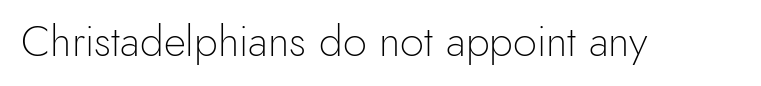
Nobody touched the tracking dial on this one. Spacing verdict: proportional, widths tailored to each character. The lettering stays uniformly vertical, giving the passage a roman look. Unlike a traditional serif, this face leaves its strokes unadorned. Lines of text with bare space underneath.
